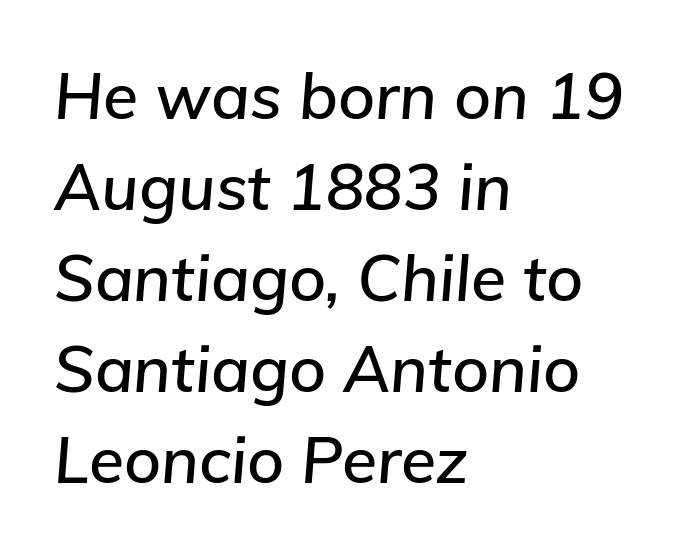
{"italic": "yes", "lean": "right", "slant_degrees": 5, "width": "normal", "stroke_contrast": "low", "x_height": "medium", "monospaced": "no", "underline": "no", "align": "left", "line_spacing": "normal", "line_spacing_ratio": 1.42, "letter_spacing": "normal", "letter_spacing_em": 0.0, "glyph_px": 64}
